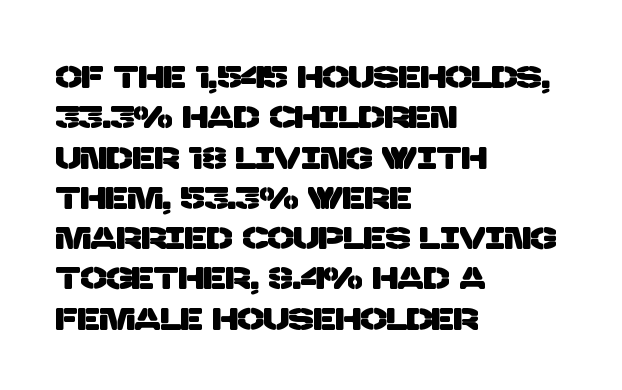
Q: Is the typeface a serif or a sans-serif typeface? A: Sans-serif.
Q: Is the text underlined? A: No.
Q: How is the paragraph aligned? A: Left-aligned.
Q: Is the spacing between letters normal or unusually wide? A: Normal.
Q: Is the spacing between lines tight, normal or loose? A: Normal.
Q: Width (condensed, normal, or wide)? A: Normal.
Q: Stroke contrast? A: Low.
Q: x-height? A: Large.
Q: Monospaced? A: No.
